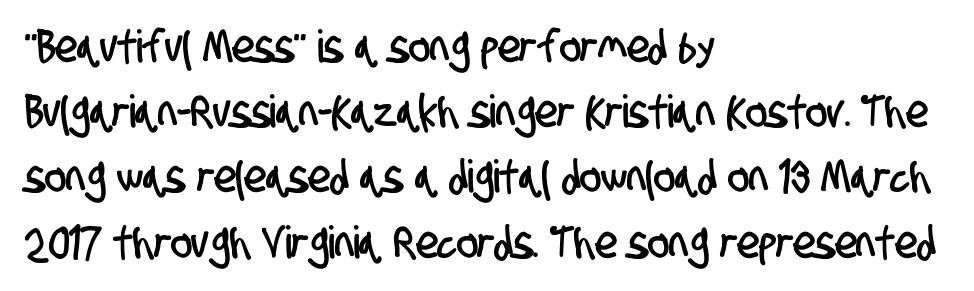
The image shows 45 px condensed sans-serif type; set left-aligned, normal line spacing (1.45x), normal letter spacing, not underlined; low stroke contrast and a large x-height.
